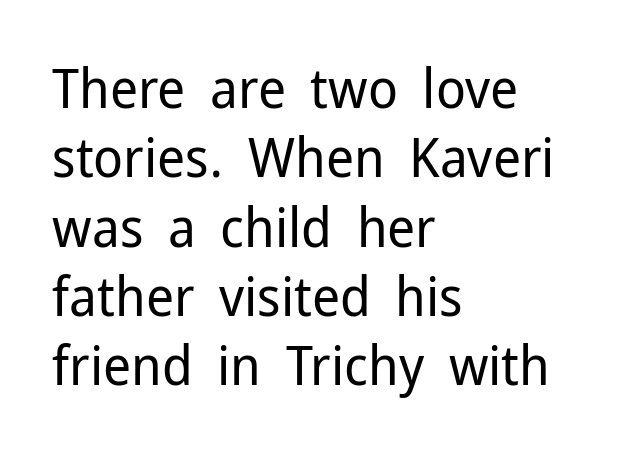
These lines keep a tight, regular rhythm from letter to letter. You could not count columns in this text — the font is proportionally spaced. This reads as an unemphasized weight, regular at the heaviest. Horizontally, the lines are justified to the leading edge only.
